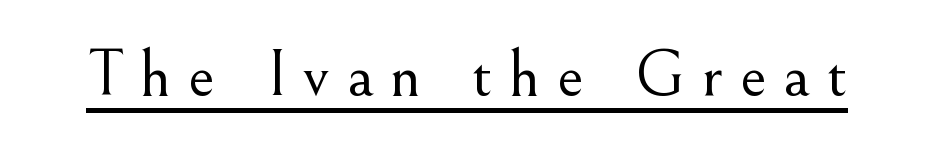
The image shows 67 px light serif type, upright; set unusually wide letter spacing (+0.25 em), underlined; medium stroke contrast and a small x-height.
